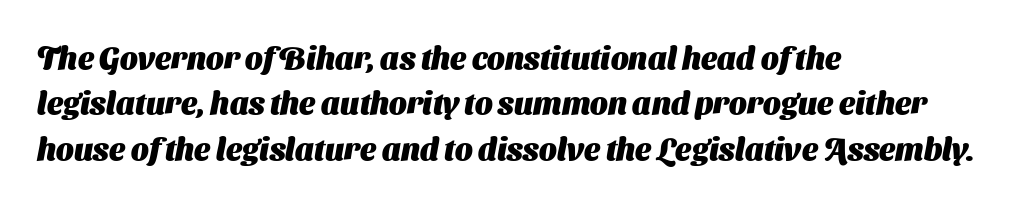
Looks like regular typesetting: each glyph gets only the width it needs. Weight check: bold — yes, fully. Tracking value appears to be zero — textbook default spacing. The passage is arranged the way most books set body copy — flush left.
